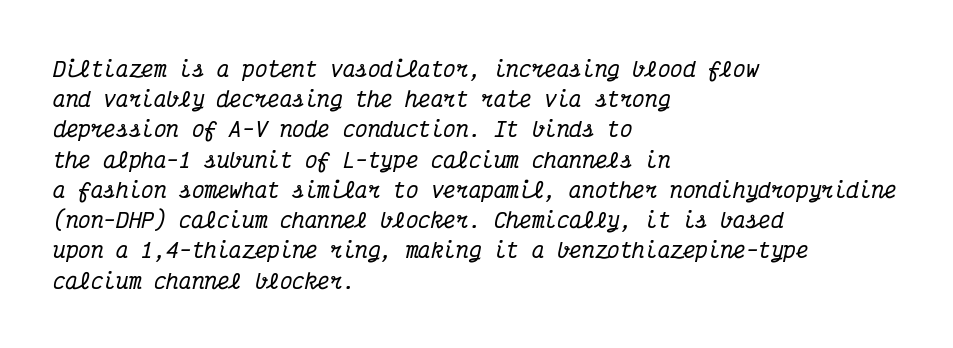
The image shows 21 px text type, italic (leaning right); set left-aligned, normal line spacing (1.44x), normal letter spacing, not underlined.
